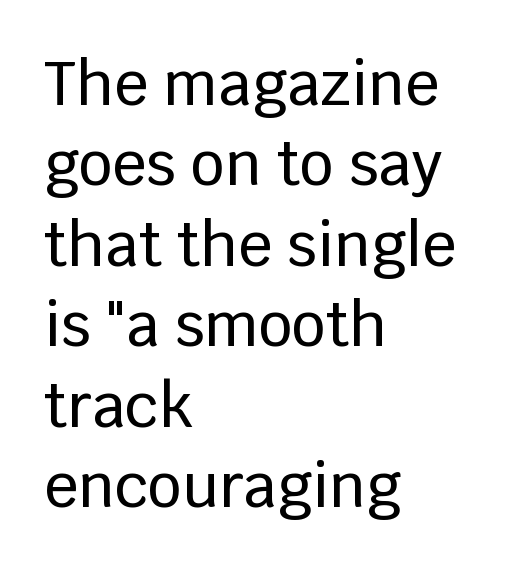
Spacing verdict: proportional, widths tailored to each character. Normally led — the rows are evenly, conventionally spaced. A typesetter would label this face a sans. Short note: letters normally spaced. Bare-footed words on every line.
